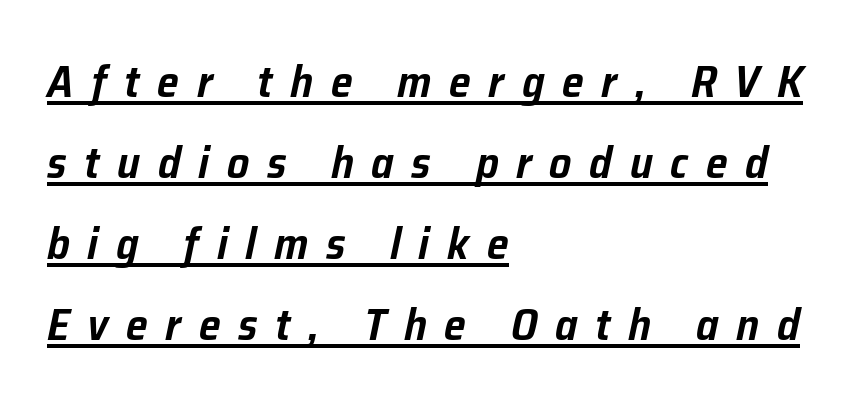
Q: Is the text italic (slanted)? A: Yes, it leans right by about 12 degrees.
Q: Is the text underlined? A: Yes.
Q: How is the paragraph aligned? A: Left-aligned.
Q: Is the spacing between letters normal or unusually wide? A: Unusually wide.
Q: Width (condensed, normal, or wide)? A: Normal.
Q: Stroke contrast? A: Low.
Q: x-height? A: Medium.
Q: Monospaced? A: No.
